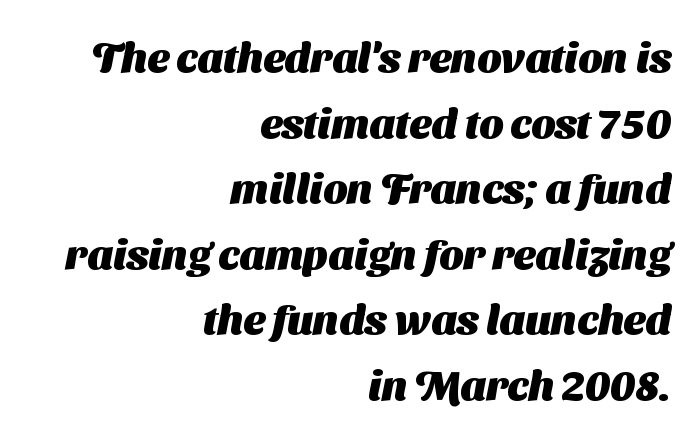
What kind of face is this? One without serifs — a sans. The vertical gap from one line to the next is medium. The line texture is even and compact thanks to regular tracking. Compared with an ordinary text face, these strokes are far heavier — a full bold. The ragged edge is on the left, which tells us the setting is flush right.
